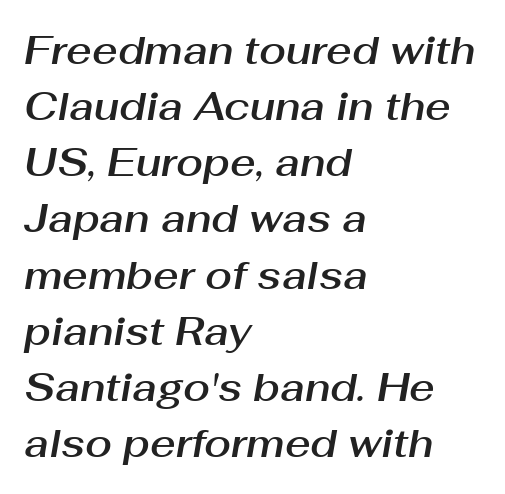
The image shows 39 px text type, italic (leaning right); set left-aligned, normal line spacing (1.44x), normal letter spacing, not underlined; medium stroke contrast and a medium x-height.
